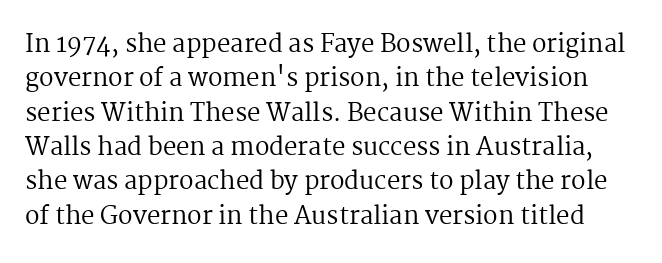
The image shows 24 px text type, upright; set normal line spacing (1.43x), normal letter spacing, not underlined.
